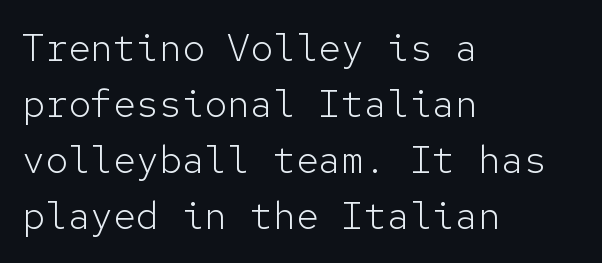
The image shows 38 px light sans-serif type, upright, monospaced; set left-aligned, normal line spacing (1.47x), normal letter spacing, not underlined; low stroke contrast and a medium x-height.
